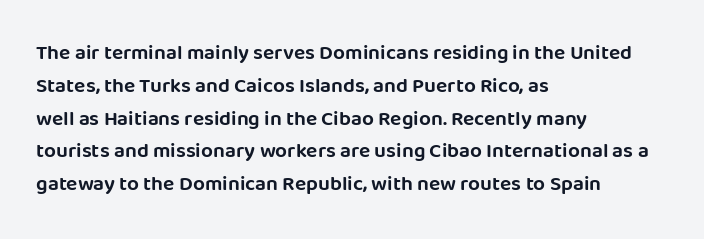
Q: Is the text italic (slanted)? A: No, it is upright.
Q: Is the text underlined? A: No.
Q: How is the paragraph aligned? A: Left-aligned.
Q: Is the spacing between letters normal or unusually wide? A: Normal.
Q: Is the spacing between lines tight, normal or loose? A: Normal.
